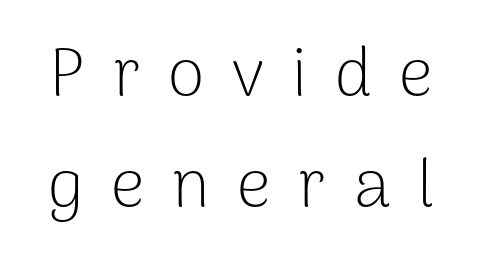
The image shows 67 px light sans-serif type, upright; set normal line spacing (1.66x), unusually wide letter spacing (+0.41 em), not underlined; low stroke contrast and a medium x-height.
